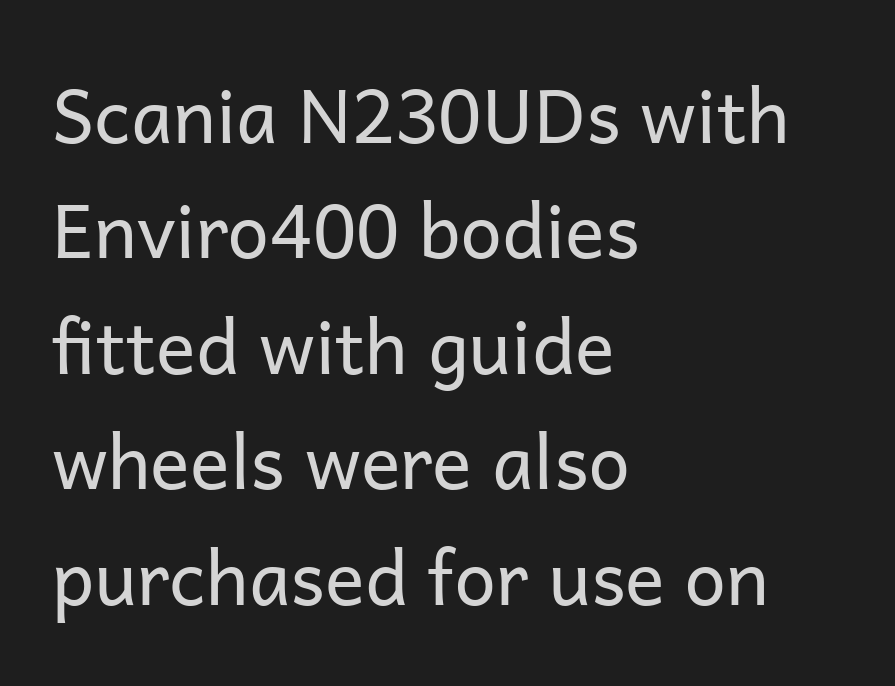
{"serif": "no", "italic": "no", "bold": "no", "weight": "regular", "width": "normal", "stroke_contrast": "low", "x_height": "medium", "monospaced": "no", "underline": "no", "align": "left", "line_spacing": "normal", "line_spacing_ratio": 1.56, "letter_spacing": "normal", "letter_spacing_em": 0.0, "glyph_px": 74}
